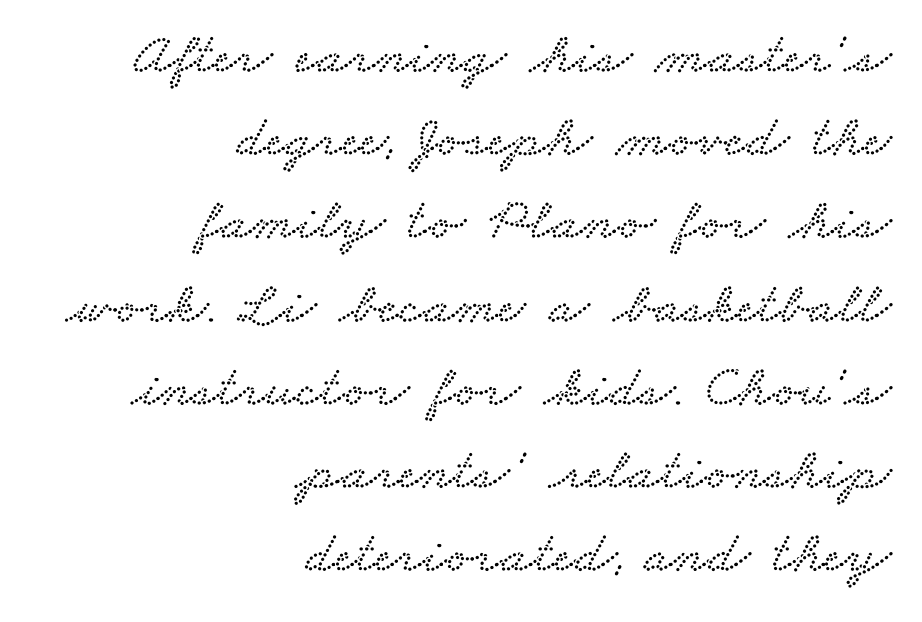
Q: Is the typeface a serif or a sans-serif typeface? A: Serif.
Q: Is the text underlined? A: No.
Q: How is the paragraph aligned? A: Right-aligned.
Q: Is the spacing between letters normal or unusually wide? A: Normal.
Q: Is the spacing between lines tight, normal or loose? A: Normal.
Q: Width (condensed, normal, or wide)? A: Wide.
Q: Stroke contrast? A: Low.
Q: x-height? A: Small.
Q: Monospaced? A: No.
